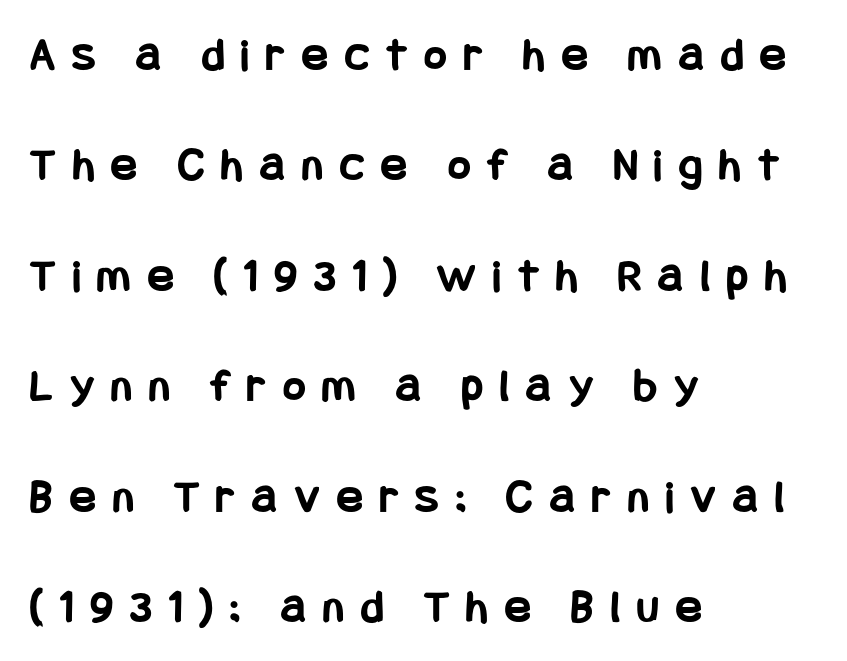
Q: Is the text bold? A: Yes.
Q: Is the text italic (slanted)? A: No, it is upright.
Q: Is the typeface a serif or a sans-serif typeface? A: Sans-serif.
Q: Is the text underlined? A: No.
Q: How is the paragraph aligned? A: Left-aligned.
Q: Is the spacing between letters normal or unusually wide? A: Unusually wide.
Q: Is the spacing between lines tight, normal or loose? A: Loose.
Q: Width (condensed, normal, or wide)? A: Condensed.
Q: Stroke contrast? A: Low.
Q: x-height? A: Large.
